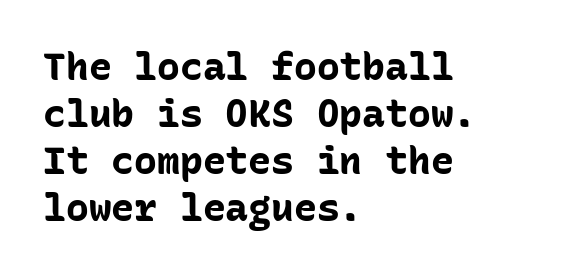
Q: Is the text bold? A: Yes.
Q: Is the text italic (slanted)? A: No, it is upright.
Q: Is the typeface a serif or a sans-serif typeface? A: Sans-serif.
Q: Is the text underlined? A: No.
Q: How is the paragraph aligned? A: Left-aligned.
Q: Is the spacing between letters normal or unusually wide? A: Normal.
Q: Width (condensed, normal, or wide)? A: Normal.
Q: Stroke contrast? A: Low.
Q: x-height? A: Medium.
Q: Monospaced? A: Yes.
